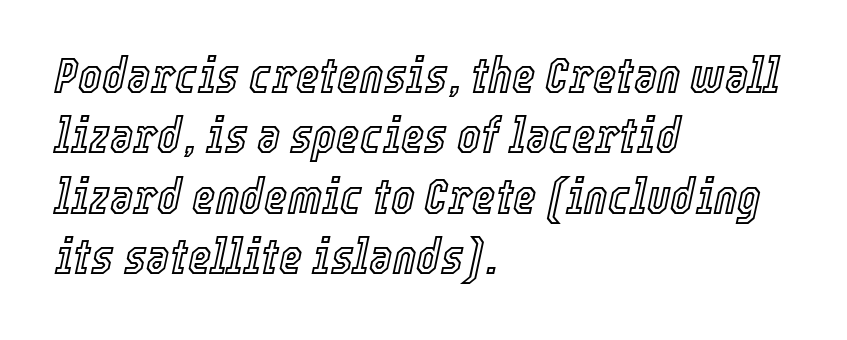
Q: Is the text italic (slanted)? A: Yes, it leans right by about 12 degrees.
Q: Is the text underlined? A: No.
Q: How is the paragraph aligned? A: Left-aligned.
Q: Is the spacing between letters normal or unusually wide? A: Normal.
Q: Width (condensed, normal, or wide)? A: Condensed.
Q: x-height? A: Medium.
Q: Monospaced? A: No.
